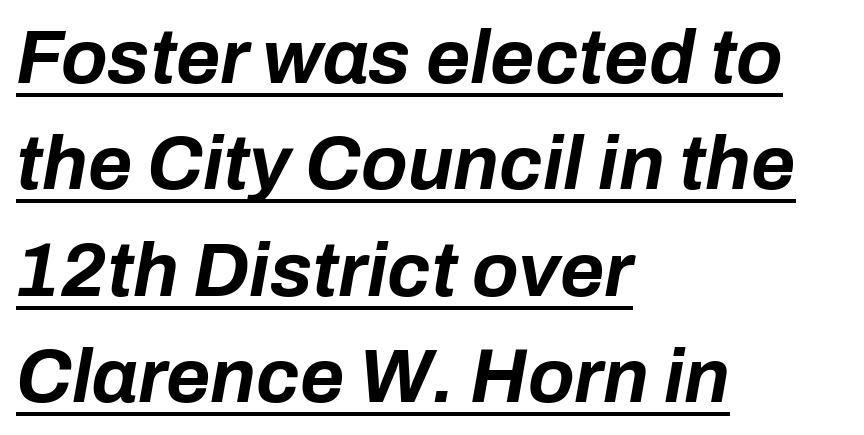
Like a heading marked for emphasis, these lines bear an underscore. The compositor pushed each line to the left boundary. These lines keep a tight, regular rhythm from letter to letter. Caption: bold face, heavy strokes. Evenly set lines give the paragraph a standard silhouette.
